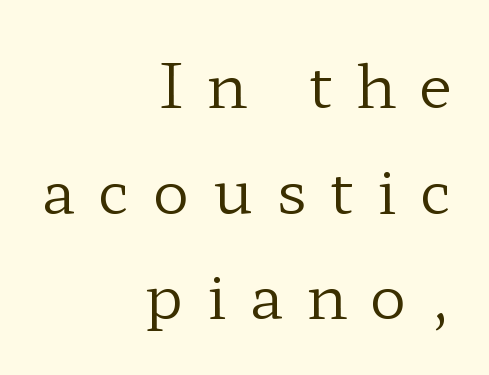
The image shows 61 px regular-weight, wide serif type, upright; set right-aligned, line spacing 1.73x, unusually wide letter spacing (+0.38 em), not underlined; low stroke contrast and a medium x-height.
